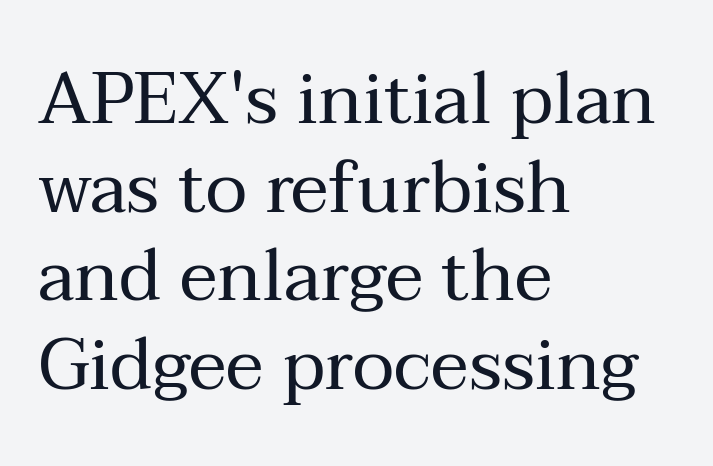
Q: Is the text bold? A: No.
Q: Is the text italic (slanted)? A: No, it is upright.
Q: Is the typeface a serif or a sans-serif typeface? A: Serif.
Q: Is the text underlined? A: No.
Q: How is the paragraph aligned? A: Left-aligned.
Q: Is the spacing between letters normal or unusually wide? A: Normal.
Q: Width (condensed, normal, or wide)? A: Normal.
Q: Stroke contrast? A: Medium.
Q: x-height? A: Medium.
Q: Monospaced? A: No.
